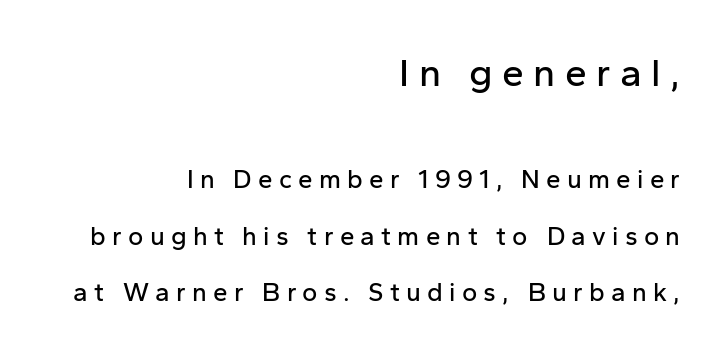
The specimen omits any rule beneath the text block's lines. This sample trades compactness for vertical openness between lines. Is there any slant? The stems are plumb. Regarding serifs, this sample does without them. A student would notice the top passage is typeset larger than what follows.
